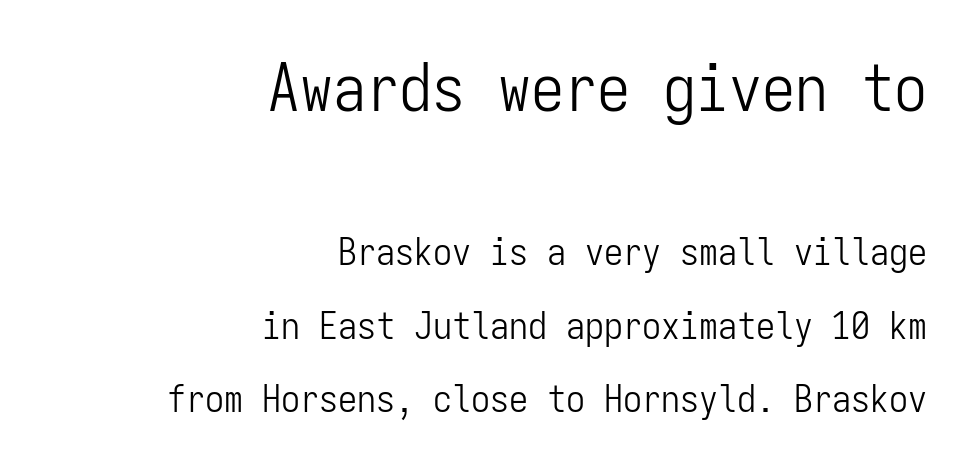
{"serif": "no", "italic": "no", "bold": "no", "weight": "light", "width": "condensed", "stroke_contrast": "low", "x_height": "medium", "monospaced": "yes", "underline": "no", "align": "right", "line_spacing": "loose", "line_spacing_ratio": 1.94, "letter_spacing": "normal", "letter_spacing_em": 0.0, "larger_block": "first", "size_ratio": 1.74, "glyph_px": 66}
